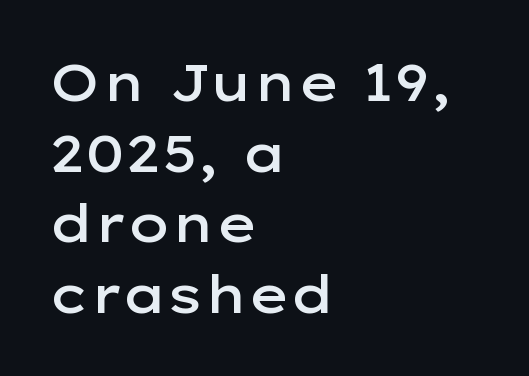
Is there any slant? The stems are plumb. Decoration check: the copy has no underline. Classification — sans serif. Is there much room between lines? A standard amount, neither cramped nor airy. Here the designer chose a conventional face with non-uniform glyph widths. In CSS terms this would be text-align: left.
